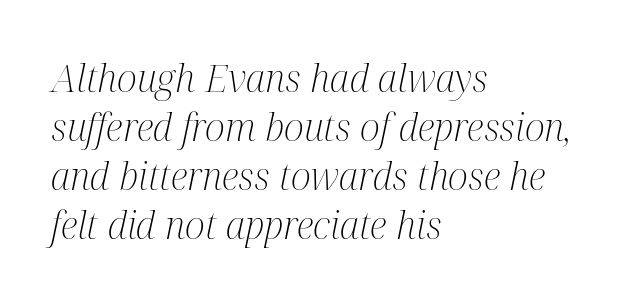
{"serif": "yes", "italic": "yes", "lean": "right", "slant_degrees": 12, "bold": "no", "weight": "light", "width": "condensed", "stroke_contrast": "medium", "x_height": "medium", "monospaced": "no", "underline": "no", "align": "left", "line_spacing": "normal", "line_spacing_ratio": 1.29, "letter_spacing": "normal", "letter_spacing_em": 0.0, "glyph_px": 38}
